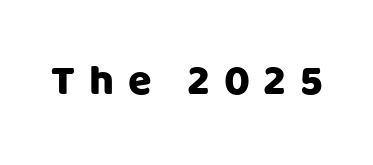
{"serif": "no", "italic": "no", "width": "normal", "stroke_contrast": "low", "x_height": "large", "monospaced": "no", "underline": "no", "letter_spacing": "wide", "letter_spacing_em": 0.32, "glyph_px": 43}
